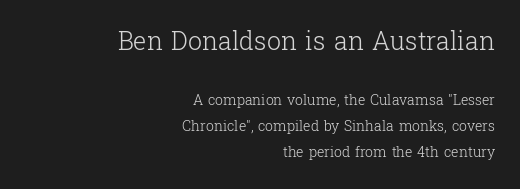
Posture: vertical. Size hierarchy here favors the leading block over the trailing one. The typesetting does not lean heavy: it is not bold. Does extra space separate the letters? No, they use regular spacing.
